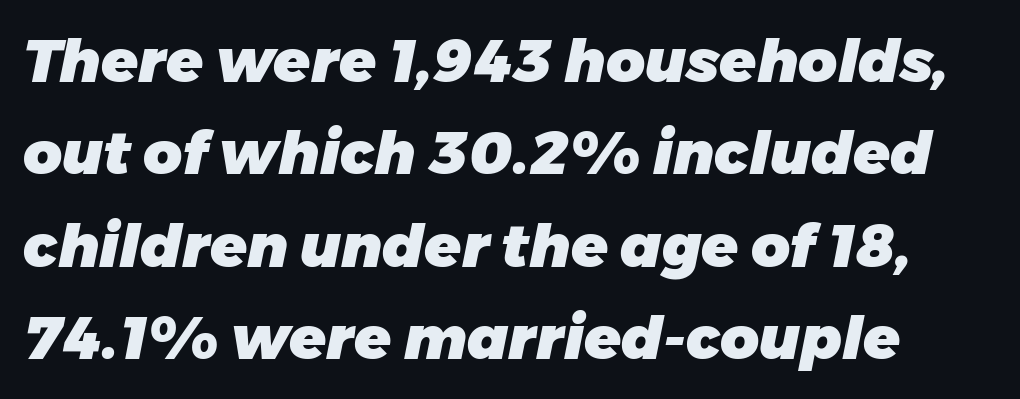
The image shows 60 px heavy type, italic (leaning right); set normal line spacing (1.54x), normal letter spacing, not underlined; low stroke contrast and a medium x-height.
